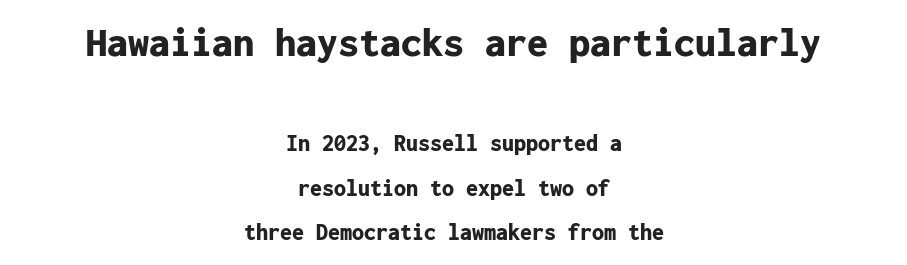
Letter spacing: default. The font family rendered here belongs to the sans-serif group. Ordinary non-slanted type is in use. The letters in the upper block stand taller than those in the block below. These lines carry a lot of weight — the face is fully bold.
